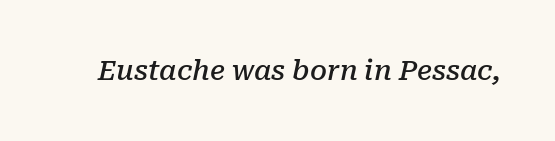
The image shows 27 px text type, italic (leaning right); set normal letter spacing, not underlined.
